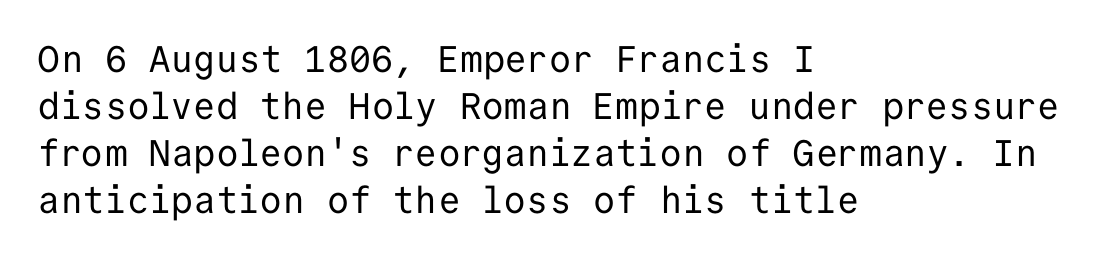
{"serif": "no", "italic": "no", "bold": "no", "weight": "regular", "width": "normal", "stroke_contrast": "low", "x_height": "medium", "monospaced": "yes", "underline": "no", "align": "left", "line_spacing": "normal", "line_spacing_ratio": 1.27, "letter_spacing": "normal", "letter_spacing_em": 0.0, "glyph_px": 37}
